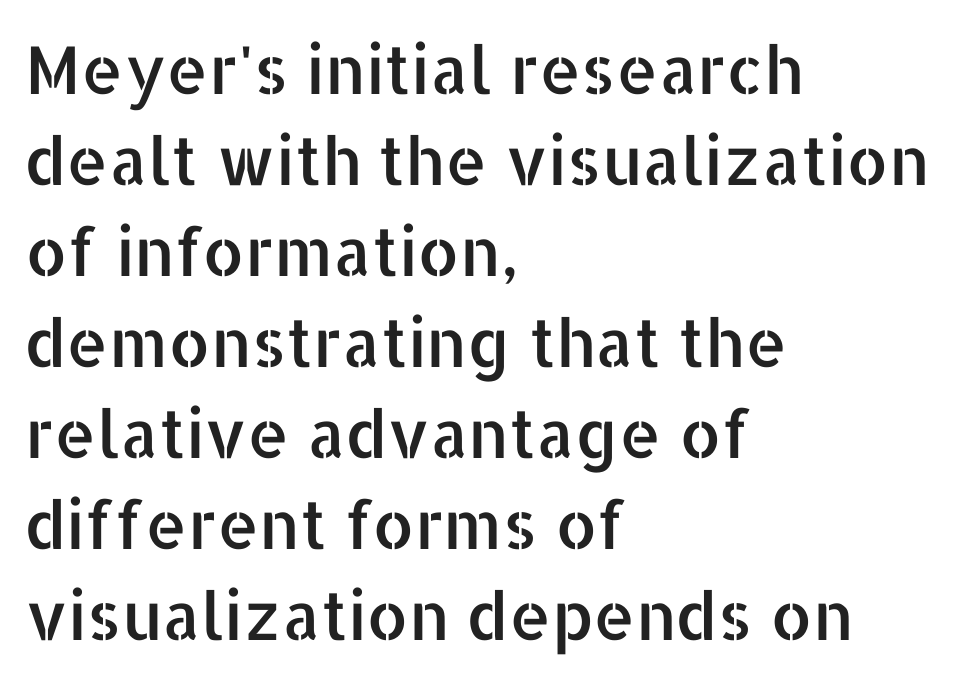
The image shows 66 px sans-serif type, upright; set left-aligned, normal line spacing (1.38x), normal letter spacing, not underlined; low stroke contrast and a medium x-height.
